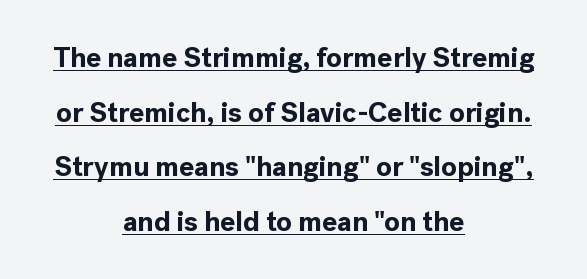
The image shows 28 px bold sans-serif type, upright; set centered, loose line spacing (1.95x), normal letter spacing, underlined; a medium x-height.
